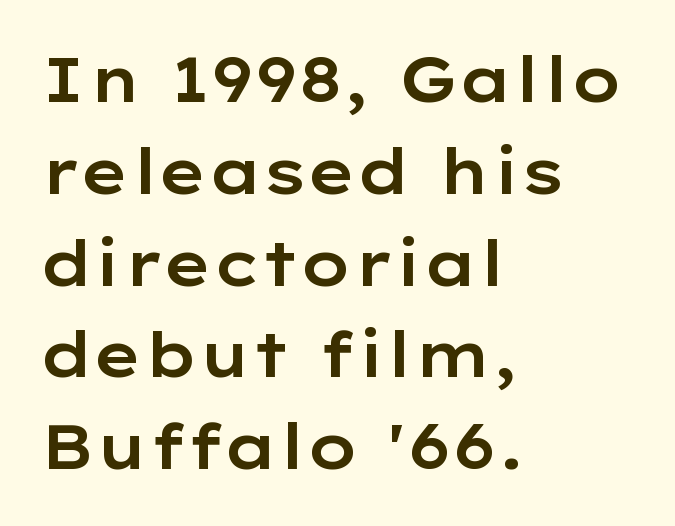
The image shows 62 px wide sans-serif type, upright; set left-aligned, normal line spacing (1.48x), normal letter spacing, not underlined; low stroke contrast and a medium x-height.
